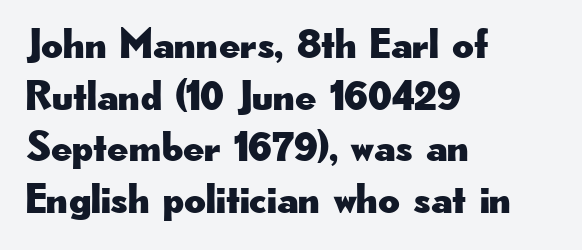
Is there any slant? The stems are plumb. The ragged edge is on the right, which tells us the setting is flush left. To sum up the face: it is a sans, with no serifs. Descender tails drop into unmarked territory. Tracking value appears to be zero — textbook default spacing. Here the designer chose a conventional face with non-uniform glyph widths.
